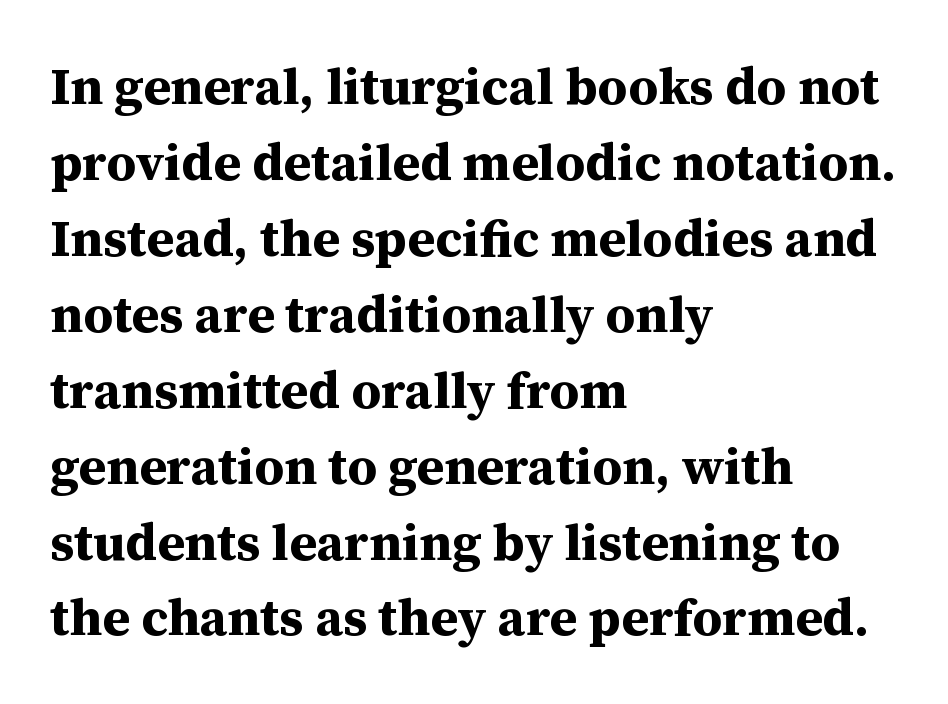
The passage shown is typed in a proportional face where columns would drift. Reading down the column, the eye jumps a familiar distance to each next line. Unmarked baselines from the first word to the last. These lines are composed in type with serifs.
